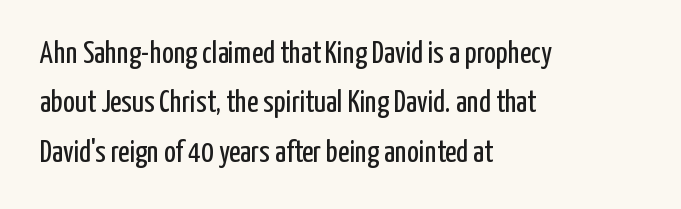
Q: Is the text bold? A: No.
Q: Is the text italic (slanted)? A: No, it is upright.
Q: Is the typeface a serif or a sans-serif typeface? A: Sans-serif.
Q: Is the text underlined? A: No.
Q: How is the paragraph aligned? A: Left-aligned.
Q: Is the spacing between letters normal or unusually wide? A: Normal.
Q: Is the spacing between lines tight, normal or loose? A: Normal.
Q: Width (condensed, normal, or wide)? A: Condensed.
Q: Stroke contrast? A: Low.
Q: x-height? A: Medium.
Q: Monospaced? A: No.
